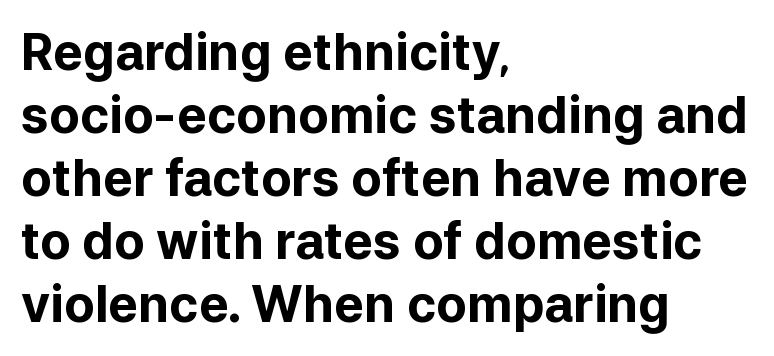
{"serif": "no", "italic": "no", "bold": "yes", "weight": "bold", "width": "normal", "stroke_contrast": "low", "x_height": "medium", "monospaced": "no", "underline": "no", "align": "left", "line_spacing": "normal", "line_spacing_ratio": 1.26, "letter_spacing": "normal", "letter_spacing_em": 0.0, "glyph_px": 50}
